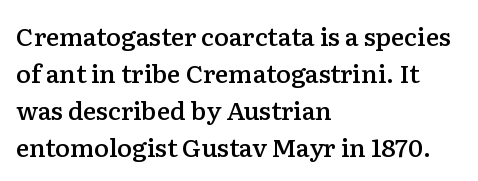
Posture: upright roman. The string is rendered with underlining switched off. Layout note: lines flush left. The line texture is even and compact thanks to regular tracking.
